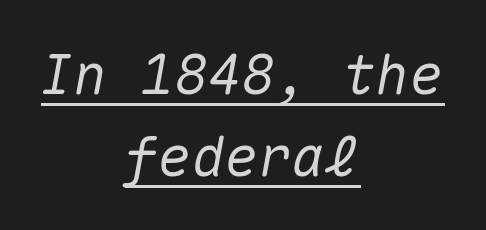
{"italic": "yes", "lean": "right", "slant_degrees": 10, "width": "normal", "stroke_contrast": "medium", "x_height": "medium", "monospaced": "yes", "underline": "yes", "align": "center", "line_spacing": "normal", "line_spacing_ratio": 1.47, "letter_spacing": "normal", "letter_spacing_em": 0.0, "glyph_px": 56}
